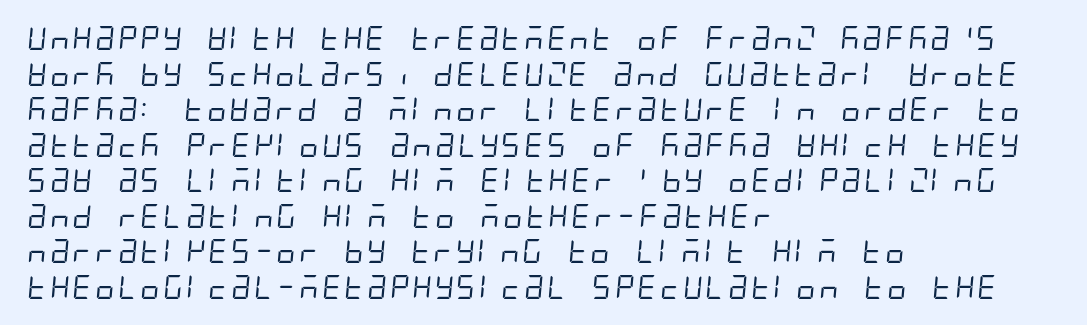
Honestly, the letter spacing is just normal — you wouldn't notice it. Weight: regular or lighter. Casual observation: everything's shoved over to the left. Clear beneath every line of the passage.
